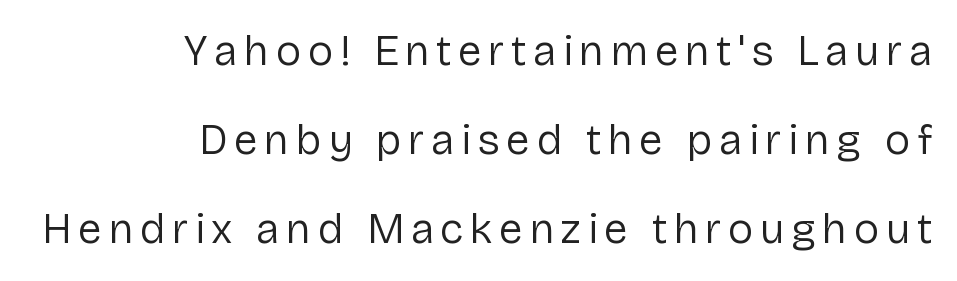
The image shows 43 px regular-weight sans-serif type, upright; set right-aligned, loose line spacing (2.07x), not underlined; low stroke contrast and a medium x-height.
